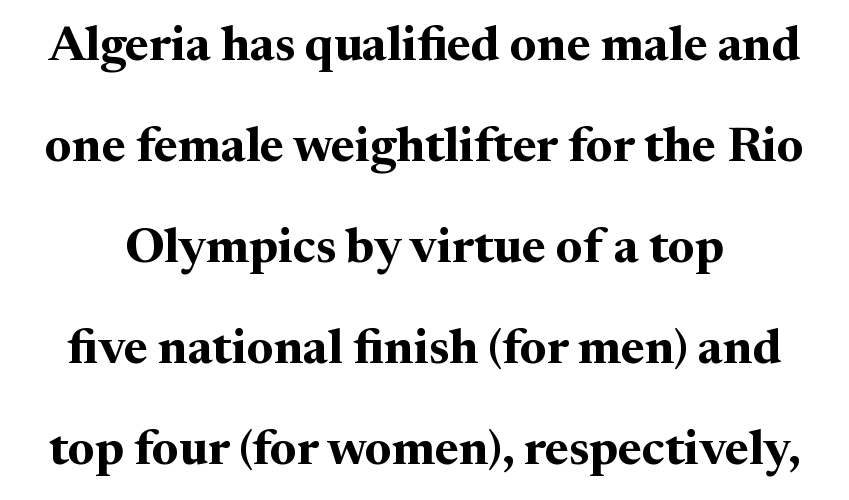
Q: Is the text bold? A: Yes.
Q: Is the text italic (slanted)? A: No, it is upright.
Q: Is the typeface a serif or a sans-serif typeface? A: Serif.
Q: Is the text underlined? A: No.
Q: Is the spacing between letters normal or unusually wide? A: Normal.
Q: Is the spacing between lines tight, normal or loose? A: Loose.
Q: Width (condensed, normal, or wide)? A: Normal.
Q: Stroke contrast? A: Medium.
Q: x-height? A: Medium.
Q: Monospaced? A: No.
